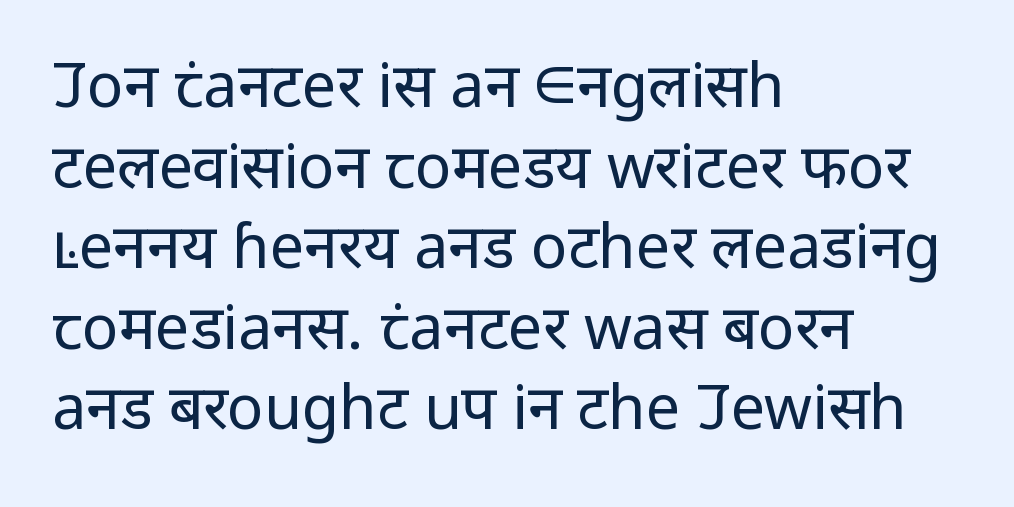
Q: Is the text bold? A: No.
Q: Is the text italic (slanted)? A: No, it is upright.
Q: Is the typeface a serif or a sans-serif typeface? A: Sans-serif.
Q: Is the text underlined? A: No.
Q: How is the paragraph aligned? A: Left-aligned.
Q: Is the spacing between letters normal or unusually wide? A: Normal.
Q: Is the spacing between lines tight, normal or loose? A: Normal.
Q: Width (condensed, normal, or wide)? A: Normal.
Q: Stroke contrast? A: Low.
Q: x-height? A: Medium.
Q: Monospaced? A: No.
